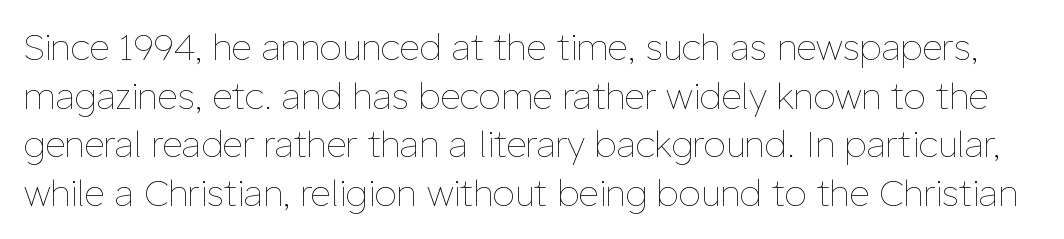
The image shows 36 px thin type, upright; set normal line spacing (1.35x), normal letter spacing, not underlined; low stroke contrast and a medium x-height.
